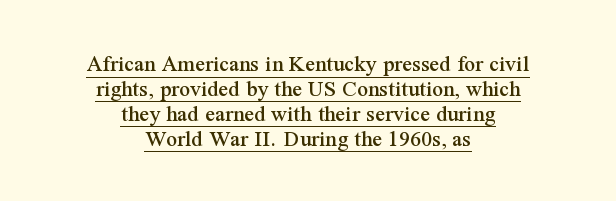
The designer dialed line spacing down below the default. The type sits square on the baseline with zero lean. The passage shown has conventional tracking throughout. The passage is arranged like a title page — every line centered.
